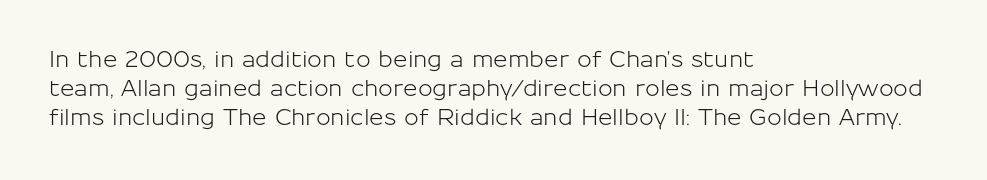
Q: Is the text italic (slanted)? A: No, it is upright.
Q: Is the text underlined? A: No.
Q: How is the paragraph aligned? A: Left-aligned.
Q: Is the spacing between letters normal or unusually wide? A: Normal.
Q: Is the spacing between lines tight, normal or loose? A: Normal.
